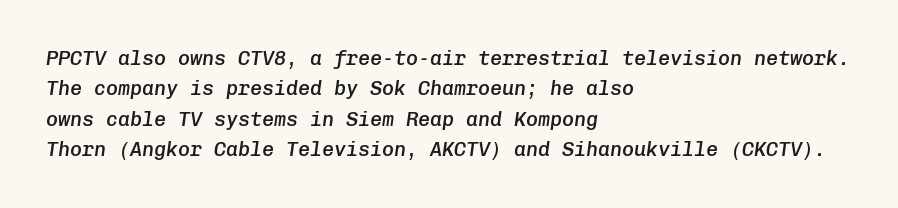
Q: Is the text bold? A: Semi-bold.
Q: Is the text italic (slanted)? A: Yes, it leans right by about 8 degrees.
Q: Is the text underlined? A: No.
Q: How is the paragraph aligned? A: Left-aligned.
Q: Is the spacing between letters normal or unusually wide? A: Normal.
Q: Is the spacing between lines tight, normal or loose? A: Normal.
